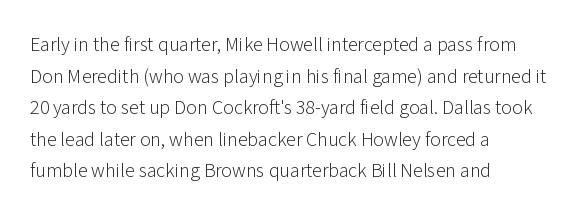
Teacher's note: observe the even left margin — that is flush-left alignment. The passage shown is not underscored anywhere. The rendering uses a moderate line-height, typical for paragraphs. Ascenders rise straight up at ninety degrees. Nobody touched the tracking dial on this one.
